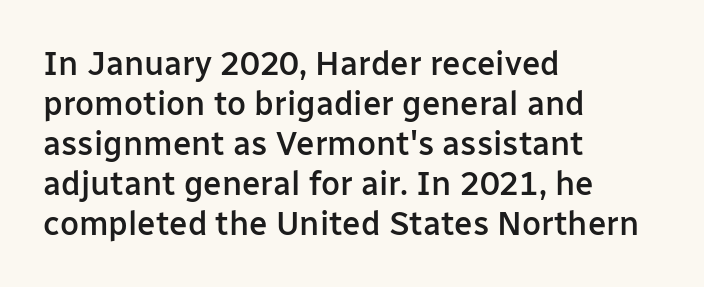
{"serif": "no", "italic": "no", "bold": "semi", "weight": "semibold", "width": "normal", "stroke_contrast": "low", "x_height": "medium", "monospaced": "no", "underline": "no", "align": "left", "line_spacing_ratio": 1.21, "letter_spacing": "normal", "letter_spacing_em": 0.0, "glyph_px": 33}
